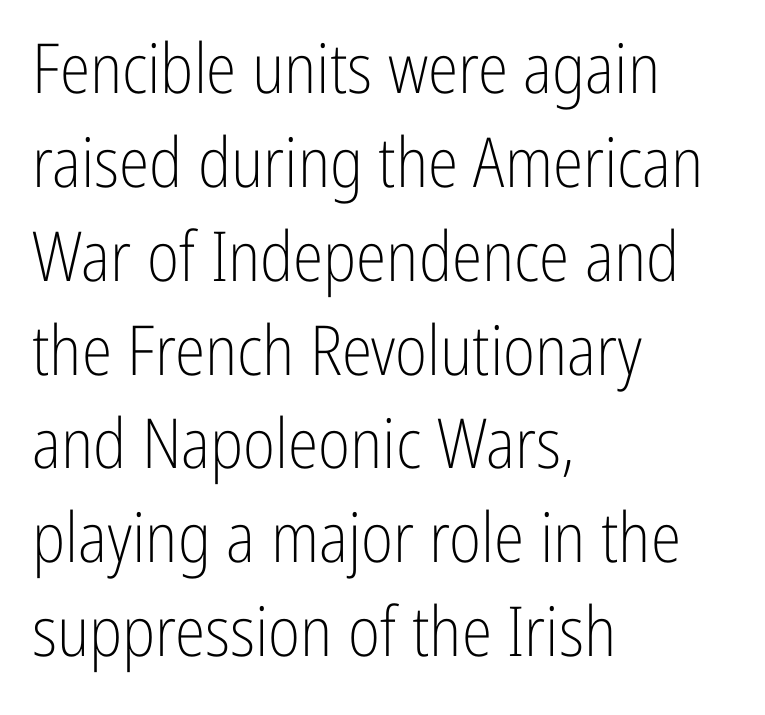
Q: Is the text bold? A: No.
Q: Is the text italic (slanted)? A: No, it is upright.
Q: Is the typeface a serif or a sans-serif typeface? A: Sans-serif.
Q: Is the text underlined? A: No.
Q: How is the paragraph aligned? A: Left-aligned.
Q: Is the spacing between letters normal or unusually wide? A: Normal.
Q: Is the spacing between lines tight, normal or loose? A: Normal.
Q: Width (condensed, normal, or wide)? A: Condensed.
Q: Stroke contrast? A: Low.
Q: x-height? A: Medium.
Q: Monospaced? A: No.
